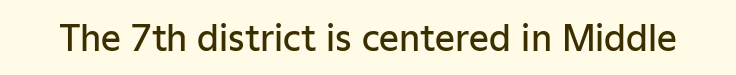
Here the designer chose a conventional face with non-uniform glyph widths. Standard letterfit; no display-style spreading of the glyphs. This is sans-serif lettering, the kind often seen on screens and signage. Moderately thickened strokes mark this as semibold type.
